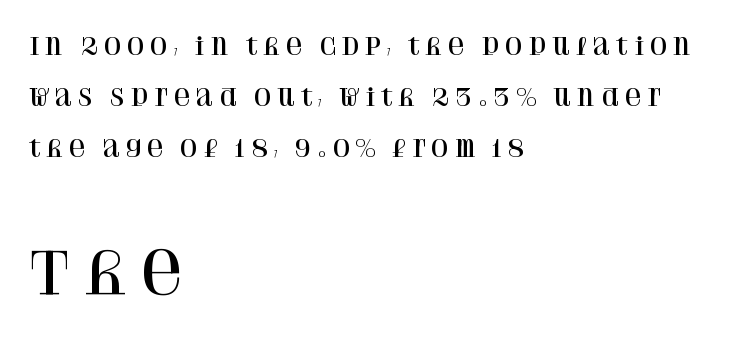
The image shows 58 px serif type, upright; set left-aligned, loose line spacing (2.21x), not underlined; the second (bottom) block is 2.52x larger; high stroke contrast and a large x-height.
